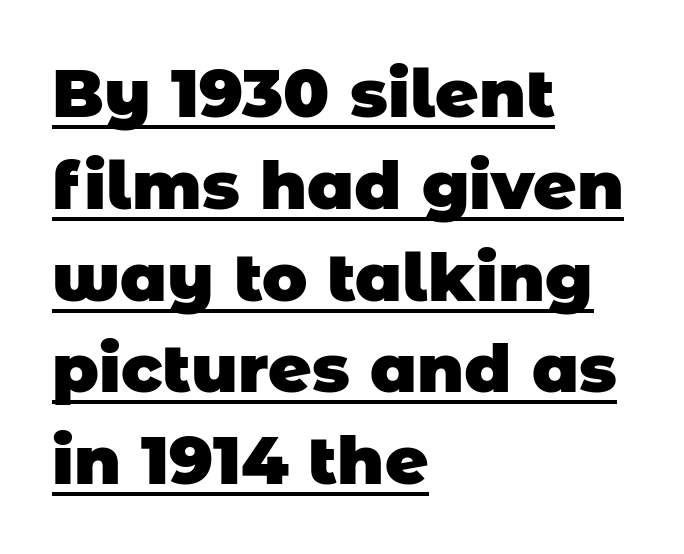
{"serif": "no", "bold": "yes", "weight": "heavy", "width": "normal", "stroke_contrast": "low", "x_height": "large", "monospaced": "no", "underline": "yes", "align": "left", "line_spacing": "normal", "line_spacing_ratio": 1.37, "letter_spacing": "normal", "letter_spacing_em": 0.0, "glyph_px": 67}
